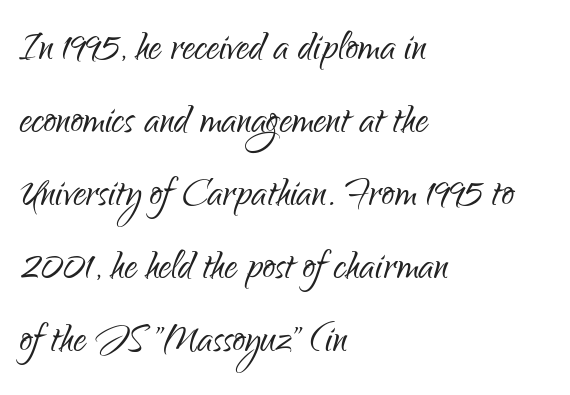
{"serif": "no", "bold": "no", "weight": "light", "width": "condensed", "stroke_contrast": "low", "x_height": "small", "monospaced": "no", "underline": "no", "align": "left", "line_spacing": "normal", "line_spacing_ratio": 1.46, "letter_spacing": "normal", "letter_spacing_em": 0.0, "glyph_px": 50}
